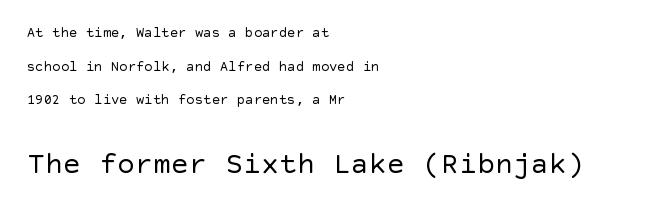
A sans-serif font was chosen for this passage. The font is comparable to plain body text, perhaps lighter. Notice the wide empty band between every row — that's loose leading. The lettering holds an erect, upright posture throughout. Default kerning and tracking; the words read as compact shapes. Each row of text sits above clean, open space.
